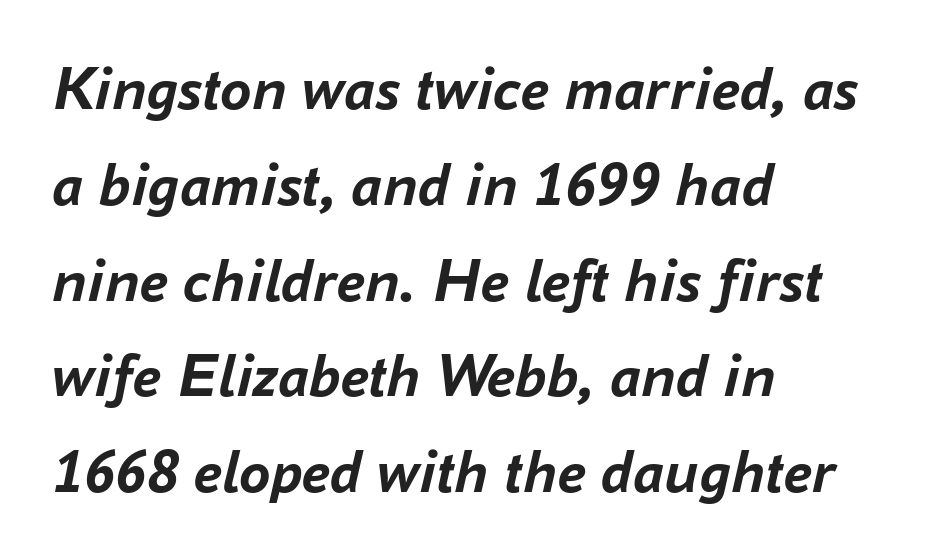
The block of text has a typical density, with ordinary space between rows. This rendering leaves character spacing at its baseline value. Casual observation: everything's shoved over to the left. Rule under the text: the space is simply empty. Each letter keeps its own natural width here, so spacing adapts to shape.
